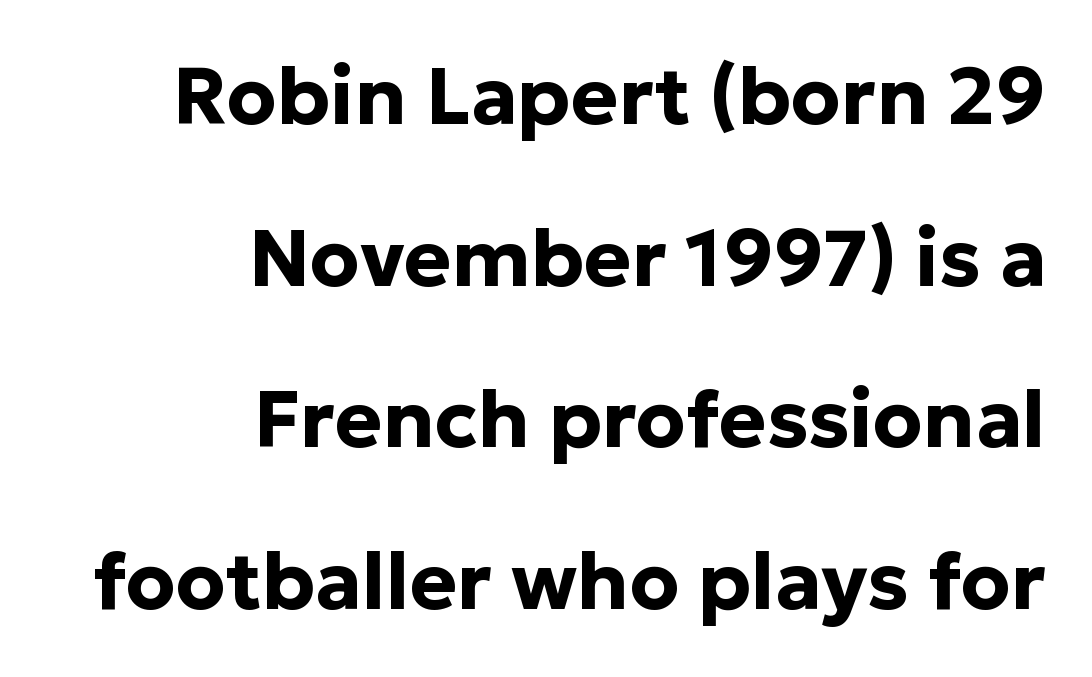
Q: Is the text bold? A: Yes.
Q: Is the text italic (slanted)? A: No, it is upright.
Q: Is the typeface a serif or a sans-serif typeface? A: Sans-serif.
Q: Is the text underlined? A: No.
Q: How is the paragraph aligned? A: Right-aligned.
Q: Is the spacing between letters normal or unusually wide? A: Normal.
Q: Is the spacing between lines tight, normal or loose? A: Loose.
Q: Width (condensed, normal, or wide)? A: Normal.
Q: Stroke contrast? A: Low.
Q: x-height? A: Medium.
Q: Monospaced? A: No.
